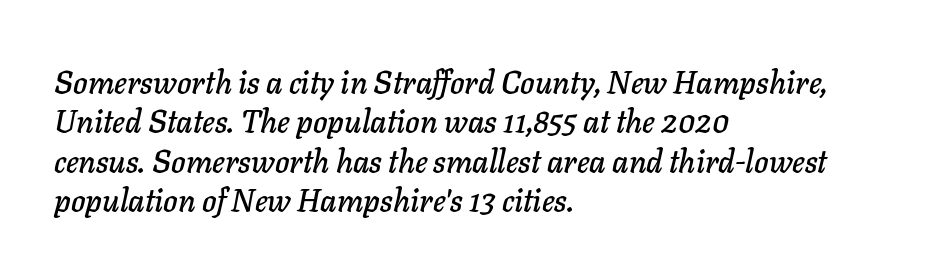
Q: Is the text italic (slanted)? A: Yes, it leans right by about 11 degrees.
Q: Is the text underlined? A: No.
Q: How is the paragraph aligned? A: Left-aligned.
Q: Is the spacing between letters normal or unusually wide? A: Normal.
Q: Is the spacing between lines tight, normal or loose? A: Normal.
Q: Width (condensed, normal, or wide)? A: Normal.
Q: Stroke contrast? A: Low.
Q: x-height? A: Medium.
Q: Monospaced? A: No.
